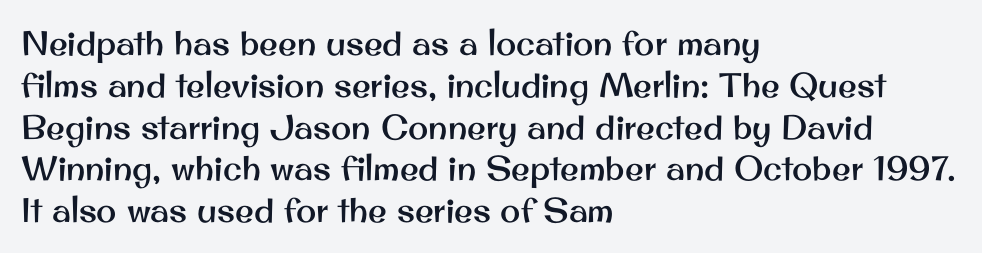
The image shows 34 px sans-serif type, upright; set left-aligned, line spacing 1.23x, normal letter spacing, not underlined; medium stroke contrast and a small x-height.
